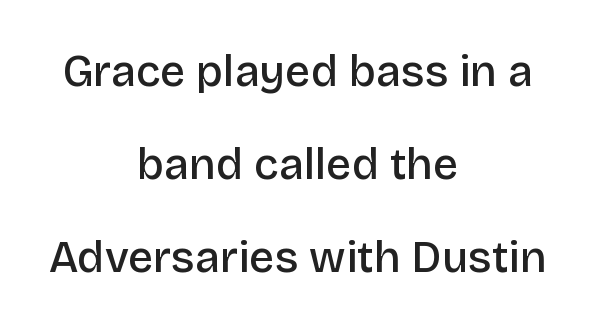
{"serif": "no", "italic": "no", "bold": "semi", "weight": "semibold", "width": "normal", "stroke_contrast": "low", "x_height": "large", "monospaced": "no", "underline": "no", "align": "center", "line_spacing": "loose", "line_spacing_ratio": 2.11, "letter_spacing": "normal", "letter_spacing_em": 0.0, "glyph_px": 44}
